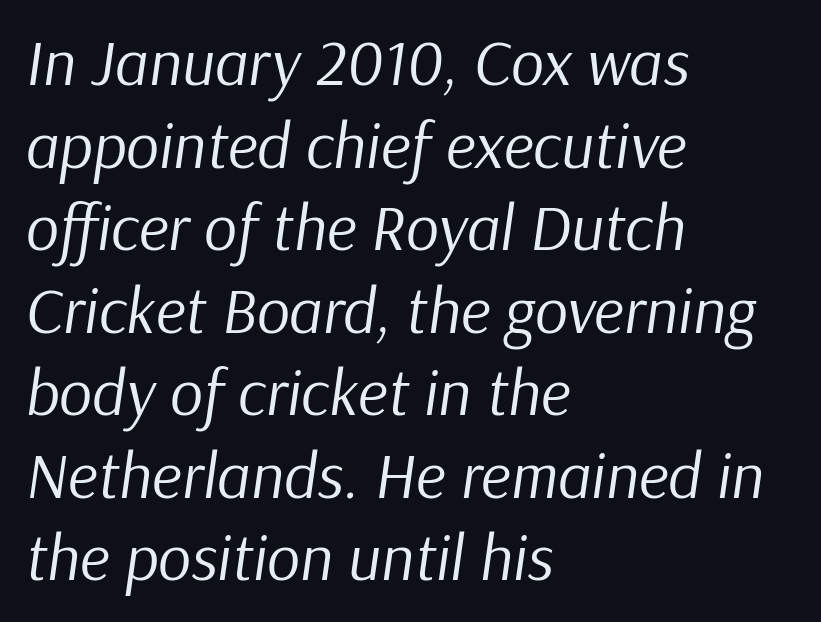
Q: Is the text bold? A: No.
Q: Is the text italic (slanted)? A: Yes, it leans right by about 9 degrees.
Q: Is the text underlined? A: No.
Q: How is the paragraph aligned? A: Left-aligned.
Q: Is the spacing between letters normal or unusually wide? A: Normal.
Q: Is the spacing between lines tight, normal or loose? A: Normal.
Q: Width (condensed, normal, or wide)? A: Normal.
Q: Stroke contrast? A: Low.
Q: x-height? A: Medium.
Q: Monospaced? A: No.
